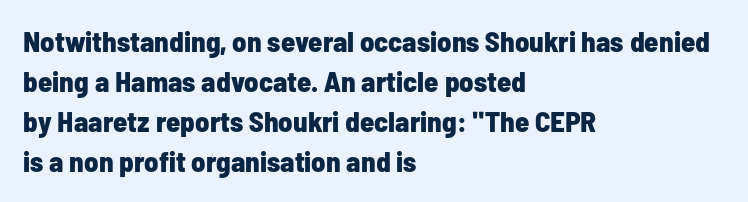
Q: Is the text bold? A: Yes.
Q: Is the text italic (slanted)? A: No, it is upright.
Q: Is the typeface a serif or a sans-serif typeface? A: Sans-serif.
Q: Is the text underlined? A: No.
Q: How is the paragraph aligned? A: Left-aligned.
Q: Is the spacing between letters normal or unusually wide? A: Normal.
Q: Is the spacing between lines tight, normal or loose? A: Normal.
Q: Width (condensed, normal, or wide)? A: Condensed.
Q: Stroke contrast? A: Low.
Q: x-height? A: Medium.
Q: Monospaced? A: No.
